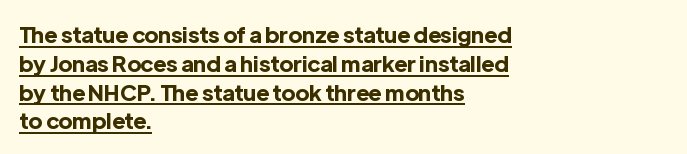
Q: Is the text bold? A: Yes.
Q: Is the text italic (slanted)? A: No, it is upright.
Q: Is the text underlined? A: Yes.
Q: How is the paragraph aligned? A: Left-aligned.
Q: Is the spacing between letters normal or unusually wide? A: Normal.
Q: Is the spacing between lines tight, normal or loose? A: Normal.
